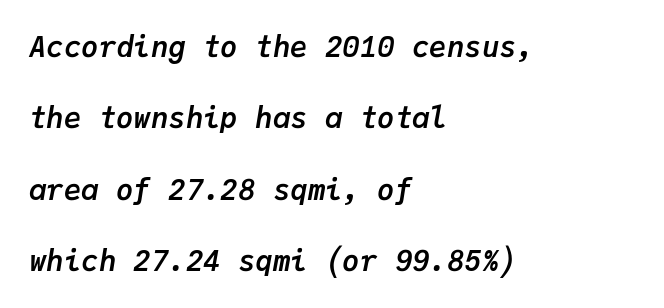
The image shows 29 px semibold type, italic (leaning right), monospaced; set left-aligned, loose line spacing (2.46x), normal letter spacing, not underlined; low stroke contrast and a medium x-height.
